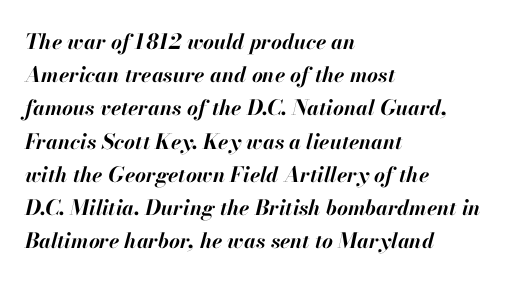
Caption: bold face, heavy strokes. The text carries the slant typical of an italic or oblique font. Glance below the letters and you will spot only blank space. The paragraph shown leans on its left margin.
